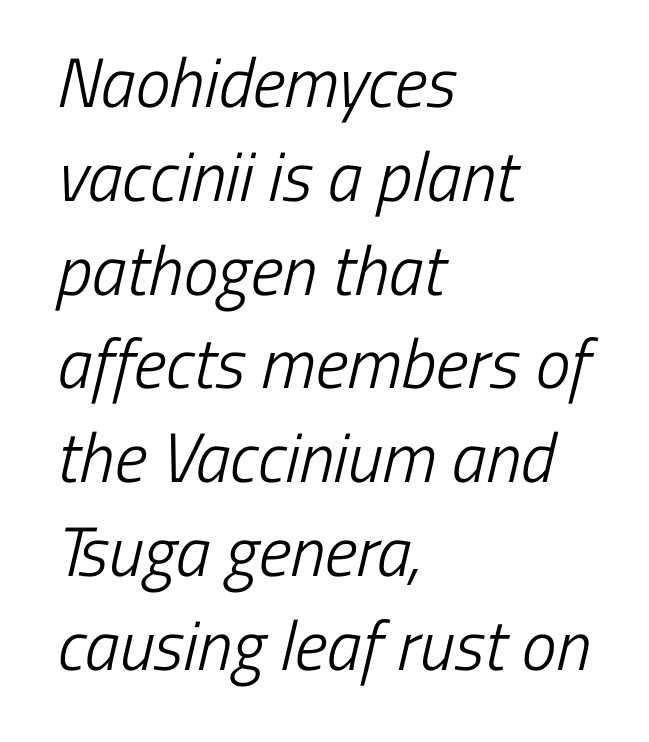
The image shows 70 px light, condensed sans-serif type; set left-aligned, normal line spacing (1.34x), normal letter spacing, not underlined; low stroke contrast and a medium x-height.
